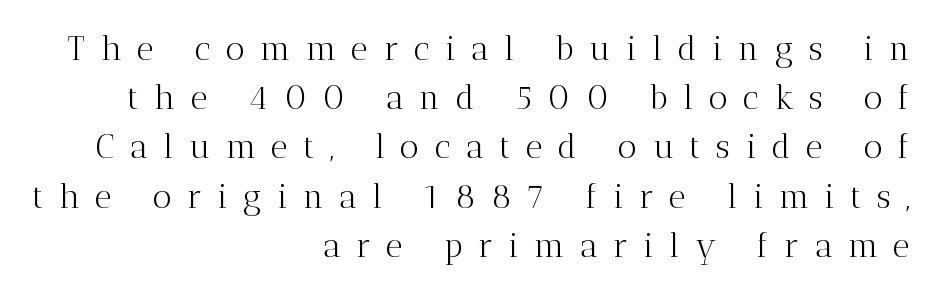
{"serif": "yes", "italic": "no", "bold": "no", "weight": "light", "width": "normal", "stroke_contrast": "medium", "x_height": "medium", "monospaced": "no", "underline": "no", "align": "right", "line_spacing": "normal", "line_spacing_ratio": 1.49, "letter_spacing": "wide", "letter_spacing_em": 0.47, "glyph_px": 33}
